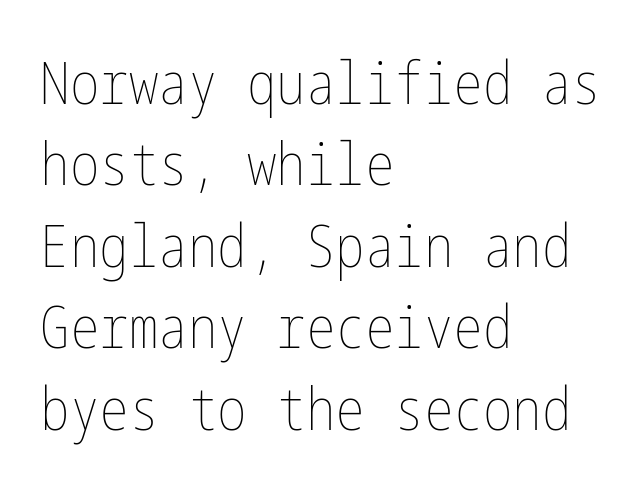
Q: Is the text bold? A: No.
Q: Is the text italic (slanted)? A: No, it is upright.
Q: Is the text underlined? A: No.
Q: How is the paragraph aligned? A: Left-aligned.
Q: Is the spacing between letters normal or unusually wide? A: Normal.
Q: Is the spacing between lines tight, normal or loose? A: Normal.
Q: Width (condensed, normal, or wide)? A: Condensed.
Q: Stroke contrast? A: Low.
Q: x-height? A: Medium.
